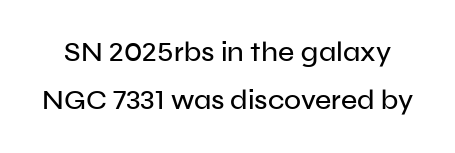
It's the straight-up-and-down kind of type. You could call the tracking neutral — neither tight nor loose. Proportional: the letters do not fall into vertical columns. The rendering shows plain stroke endings on the letterforms — a sans-serif design. The zone under the glyphs is completely vacant.
